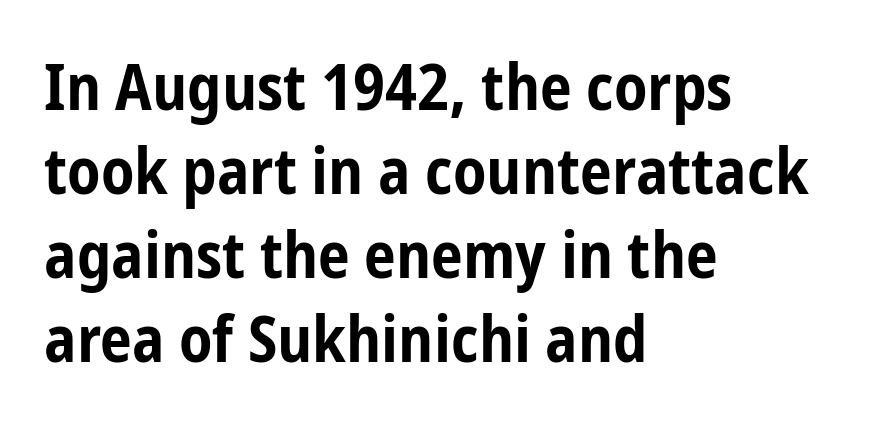
{"serif": "no", "italic": "no", "bold": "yes", "weight": "bold", "width": "condensed", "stroke_contrast": "low", "x_height": "medium", "monospaced": "no", "underline": "no", "align": "left", "line_spacing": "normal", "line_spacing_ratio": 1.31, "letter_spacing": "normal", "letter_spacing_em": 0.0, "glyph_px": 64}
